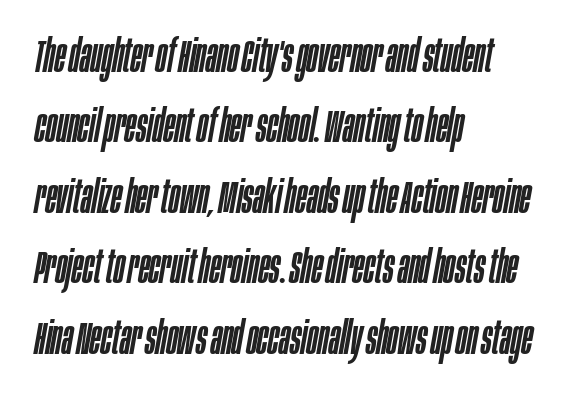
Q: Is the text italic (slanted)? A: Yes, it leans right by about 10 degrees.
Q: Is the text underlined? A: No.
Q: How is the paragraph aligned? A: Left-aligned.
Q: Is the spacing between letters normal or unusually wide? A: Normal.
Q: Is the spacing between lines tight, normal or loose? A: Normal.
Q: Width (condensed, normal, or wide)? A: Condensed.
Q: Stroke contrast? A: Low.
Q: x-height? A: Large.
Q: Monospaced? A: No.
